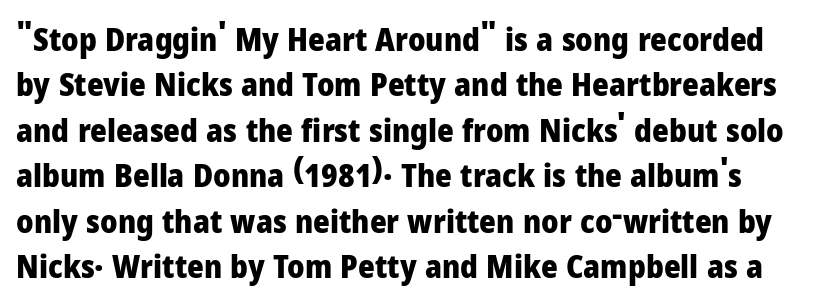
Q: Is the text bold? A: Yes.
Q: Is the text italic (slanted)? A: No, it is upright.
Q: Is the typeface a serif or a sans-serif typeface? A: Sans-serif.
Q: Is the text underlined? A: No.
Q: Is the spacing between letters normal or unusually wide? A: Normal.
Q: Is the spacing between lines tight, normal or loose? A: Normal.
Q: Width (condensed, normal, or wide)? A: Normal.
Q: Stroke contrast? A: Low.
Q: x-height? A: Medium.
Q: Monospaced? A: No.
